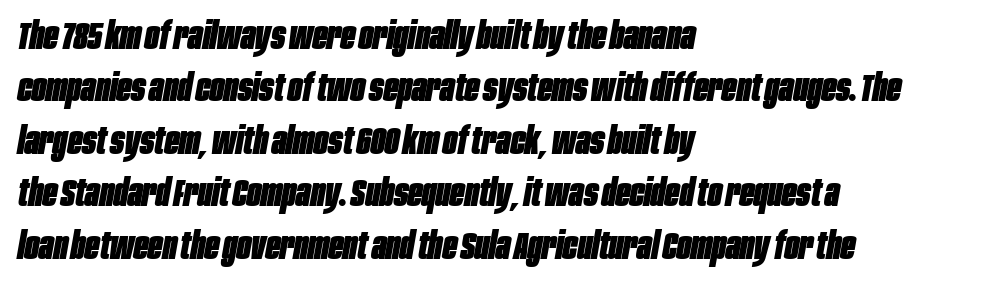
Q: Is the text bold? A: Yes.
Q: Is the text italic (slanted)? A: Yes, it leans right by about 10 degrees.
Q: Is the text underlined? A: No.
Q: How is the paragraph aligned? A: Left-aligned.
Q: Is the spacing between letters normal or unusually wide? A: Normal.
Q: Is the spacing between lines tight, normal or loose? A: Normal.
Q: Width (condensed, normal, or wide)? A: Condensed.
Q: Stroke contrast? A: Low.
Q: x-height? A: Large.
Q: Monospaced? A: No.
